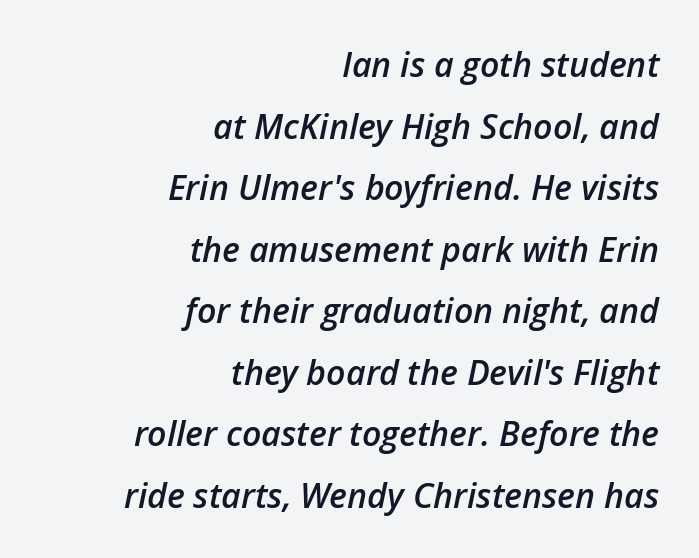
A clean baseline with only descenders dipping below it. The lettering tilts uniformly, giving the passage an italic look. A fair bit of extra ink — the face is semibold, not bold. Do the characters align in a grid? No, the font is proportional. Characters follow at the spacing the type designer built in.
